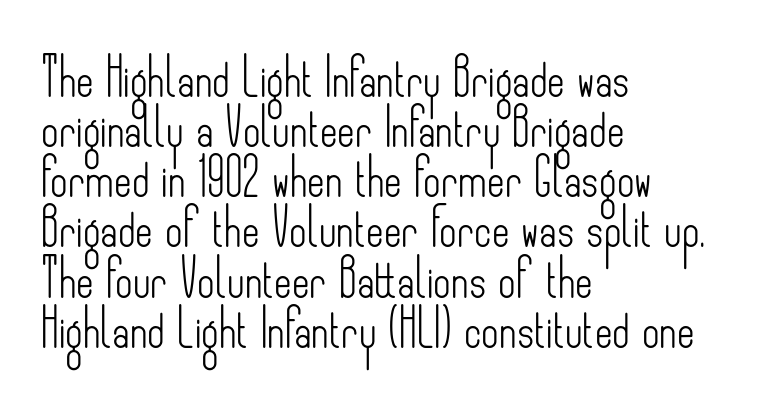
Q: Is the text bold? A: No.
Q: Is the text italic (slanted)? A: No, it is upright.
Q: Is the typeface a serif or a sans-serif typeface? A: Sans-serif.
Q: Is the text underlined? A: No.
Q: How is the paragraph aligned? A: Left-aligned.
Q: Is the spacing between letters normal or unusually wide? A: Normal.
Q: Is the spacing between lines tight, normal or loose? A: Normal.
Q: Width (condensed, normal, or wide)? A: Condensed.
Q: Stroke contrast? A: Low.
Q: x-height? A: Small.
Q: Monospaced? A: No.
